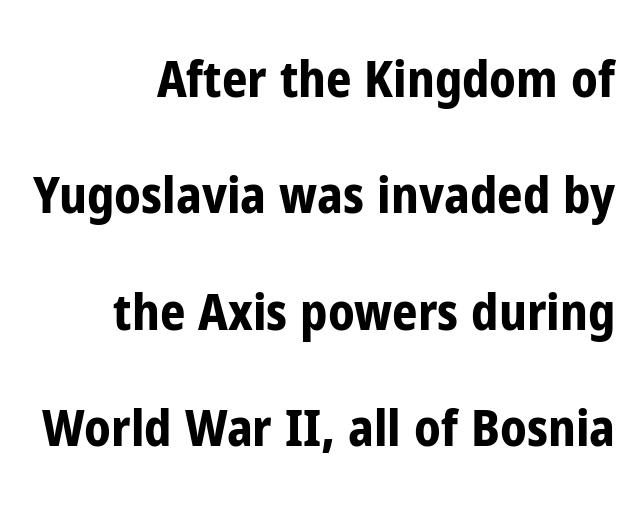
Q: Is the text bold? A: Yes.
Q: Is the text italic (slanted)? A: No, it is upright.
Q: Is the typeface a serif or a sans-serif typeface? A: Sans-serif.
Q: Is the text underlined? A: No.
Q: How is the paragraph aligned? A: Right-aligned.
Q: Is the spacing between letters normal or unusually wide? A: Normal.
Q: Is the spacing between lines tight, normal or loose? A: Loose.
Q: Width (condensed, normal, or wide)? A: Condensed.
Q: Stroke contrast? A: Low.
Q: x-height? A: Medium.
Q: Monospaced? A: No.
